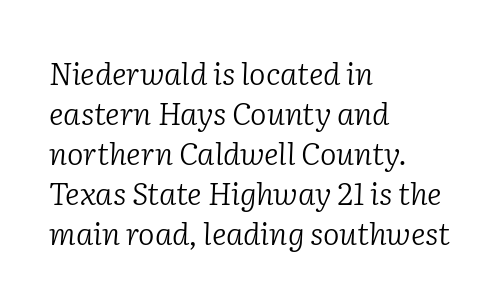
{"serif": "yes", "italic": "yes", "lean": "right", "slant_degrees": 2, "bold": "no", "weight": "light", "width": "normal", "stroke_contrast": "low", "x_height": "medium", "monospaced": "no", "underline": "no", "align": "left", "line_spacing": "normal", "line_spacing_ratio": 1.29, "letter_spacing": "normal", "letter_spacing_em": 0.0, "glyph_px": 31}
